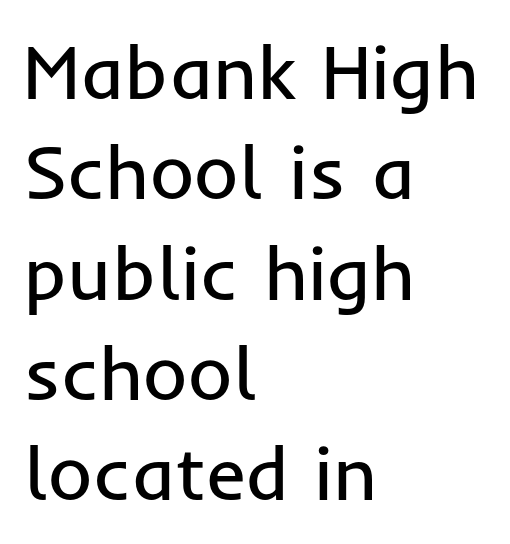
{"serif": "no", "italic": "no", "bold": "no", "weight": "regular", "width": "normal", "stroke_contrast": "low", "x_height": "medium", "monospaced": "no", "underline": "no", "align": "left", "line_spacing": "normal", "line_spacing_ratio": 1.32, "letter_spacing": "normal", "letter_spacing_em": 0.0, "glyph_px": 76}
